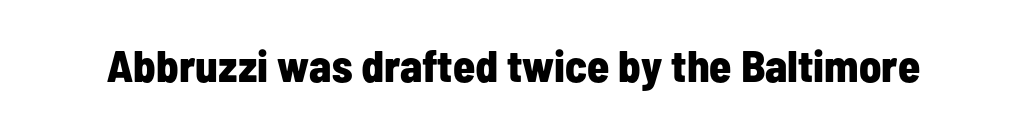
{"serif": "no", "italic": "no", "bold": "yes", "weight": "bold", "width": "condensed", "stroke_contrast": "low", "x_height": "medium", "monospaced": "no", "underline": "no", "letter_spacing": "normal", "letter_spacing_em": 0.0, "glyph_px": 45}
